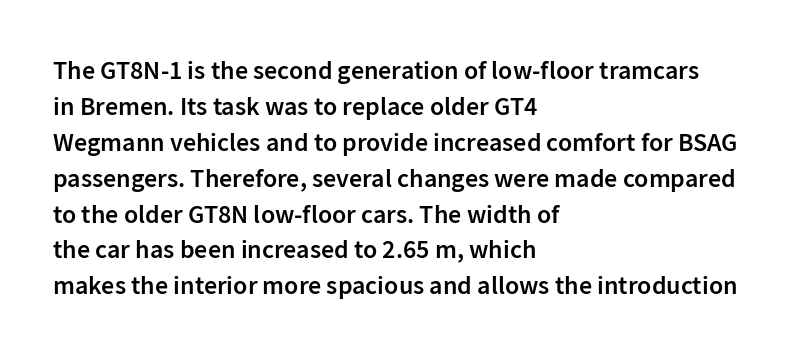
The glyphs have the mass of a demibold cut, below bold. The rendering uses a moderate line-height, typical for paragraphs. Here the glyphs are tracked normally, forming tight word shapes. The rag falls on the right side of this text block.
